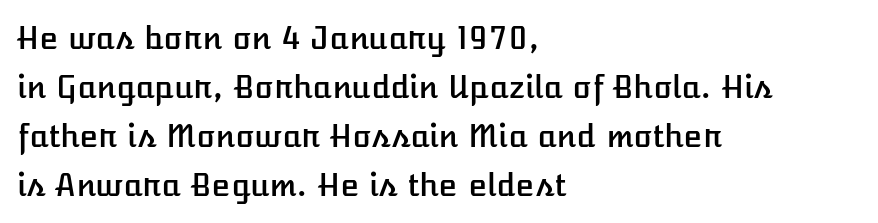
Q: Is the text italic (slanted)? A: No, it is upright.
Q: Is the text underlined? A: No.
Q: How is the paragraph aligned? A: Left-aligned.
Q: Is the spacing between letters normal or unusually wide? A: Normal.
Q: Is the spacing between lines tight, normal or loose? A: Normal.
Q: Width (condensed, normal, or wide)? A: Normal.
Q: Stroke contrast? A: Low.
Q: x-height? A: Medium.
Q: Monospaced? A: No.
